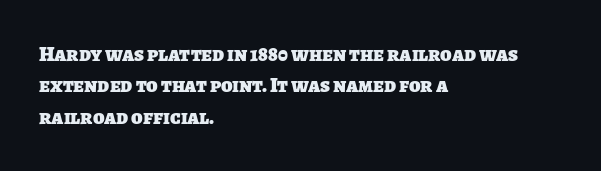
Q: Is the text bold? A: Yes.
Q: Is the text underlined? A: No.
Q: How is the paragraph aligned? A: Left-aligned.
Q: Is the spacing between letters normal or unusually wide? A: Normal.
Q: Is the spacing between lines tight, normal or loose? A: Normal.
